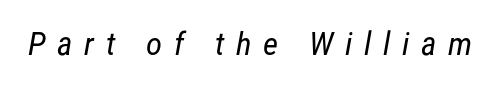
Type without underlining. The type family on display is of the sans-serif kind. Between one letter and the next there's a generous, obvious gap. These lines are rendered in a variable-pitch font. The font is comparable to plain body text, perhaps lighter.
